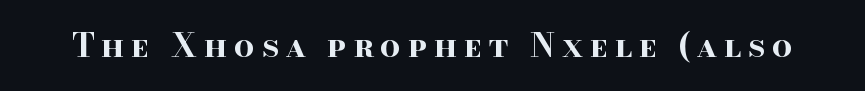
The image shows 32 px bold, wide serif type, upright; set unusually wide letter spacing (+0.21 em), not underlined; high stroke contrast and a small x-height.
